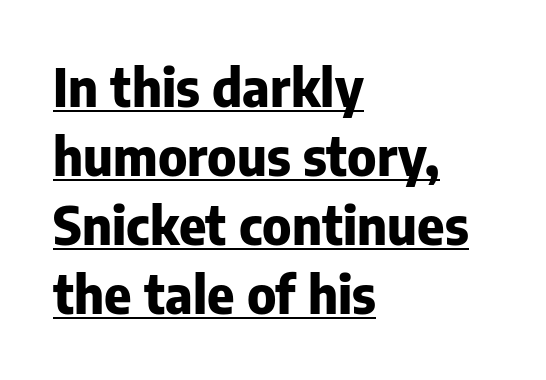
Q: Is the text bold? A: Yes.
Q: Is the text italic (slanted)? A: No, it is upright.
Q: Is the typeface a serif or a sans-serif typeface? A: Sans-serif.
Q: Is the text underlined? A: Yes.
Q: How is the paragraph aligned? A: Left-aligned.
Q: Is the spacing between letters normal or unusually wide? A: Normal.
Q: Is the spacing between lines tight, normal or loose? A: Normal.
Q: Width (condensed, normal, or wide)? A: Normal.
Q: Stroke contrast? A: Low.
Q: x-height? A: Medium.
Q: Monospaced? A: No.
